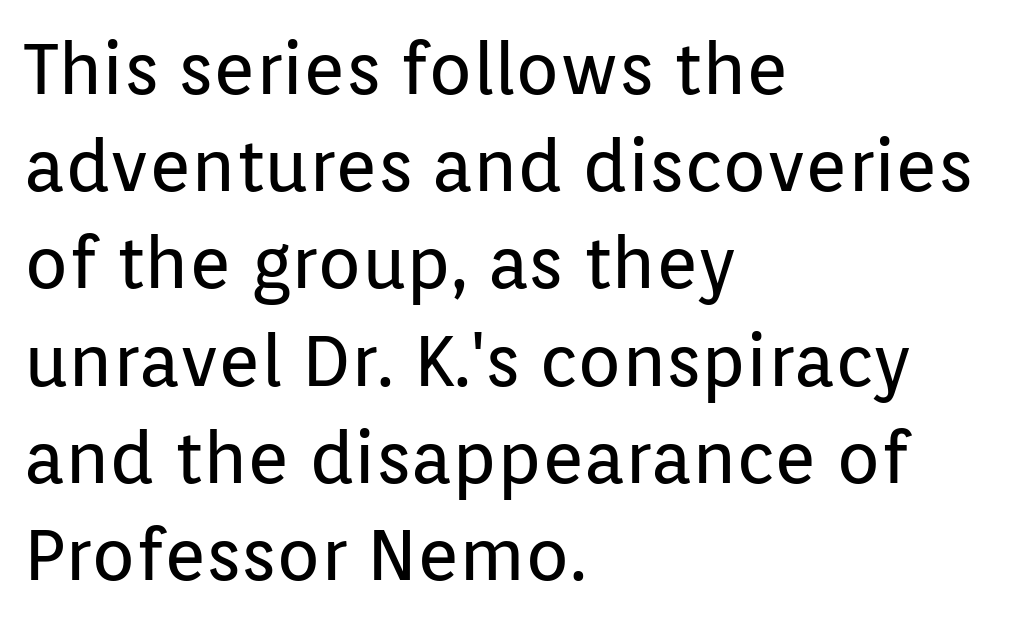
You could not count columns in this text — the font is proportionally spaced. If you measured baseline to baseline, you'd find a middling distance. Upright lettering throughout. Beneath every word, the page is bare. A quiet, ordinary-to-light weight characterises the typeface. Type style note: lacks serifs.
